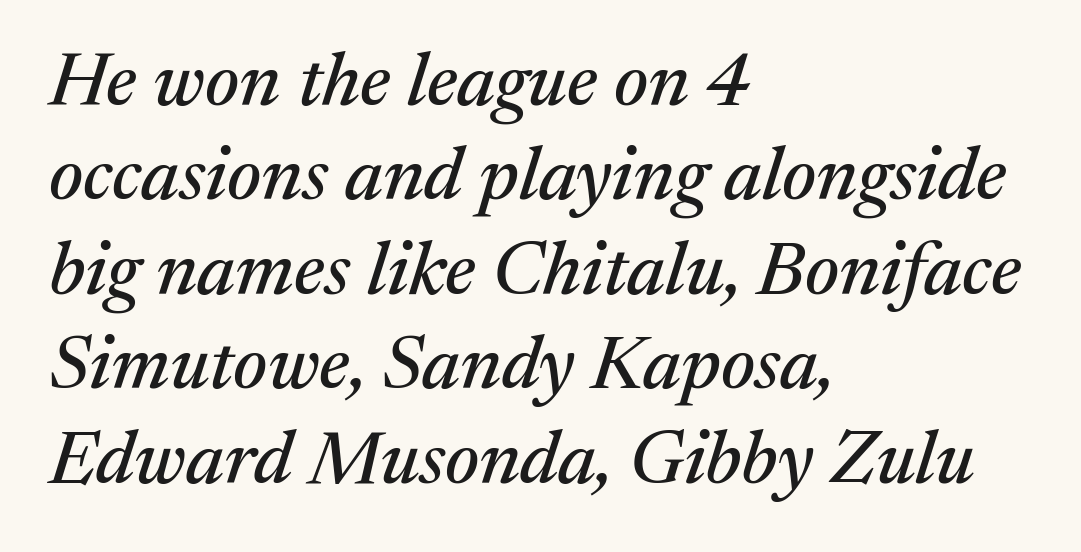
Q: Is the text italic (slanted)? A: Yes, it leans right by about 17 degrees.
Q: Is the typeface a serif or a sans-serif typeface? A: Serif.
Q: Is the text underlined? A: No.
Q: How is the paragraph aligned? A: Left-aligned.
Q: Is the spacing between letters normal or unusually wide? A: Normal.
Q: Is the spacing between lines tight, normal or loose? A: Normal.
Q: Width (condensed, normal, or wide)? A: Normal.
Q: Stroke contrast? A: Medium.
Q: x-height? A: Medium.
Q: Monospaced? A: No.
